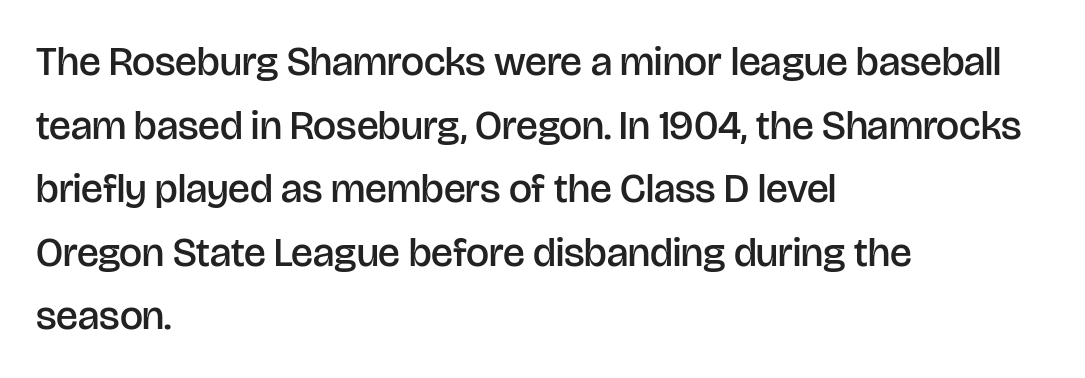
Short note: letters normally spaced. Spacing verdict: proportional, widths tailored to each character. Casual observation: everything's shoved over to the left. It's the straight-up-and-down kind of type. The letters carry no serifs — their stems end cleanly without finishing strokes.
